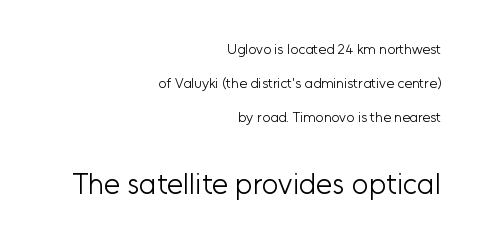
The space between consecutive lines is lavish. Varying glyph widths throughout — classic text-font behaviour. The lines in this sample share a right terminus and differ only in where they begin. Top chunk: small. Bottom chunk: large. Standard letterfit; no display-style spreading of the glyphs.
